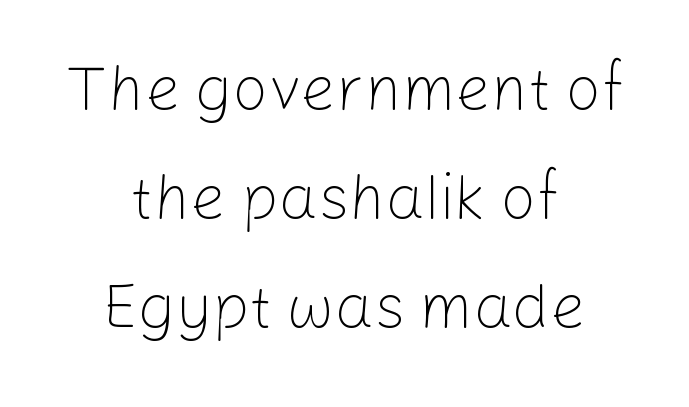
Every row of glyphs is offset so its center matches the block's center. Is this a heavy cut? Hardly; it is regular or lighter. A bare baseline throughout the passage. The glyphs in this specimen are sans serif.
